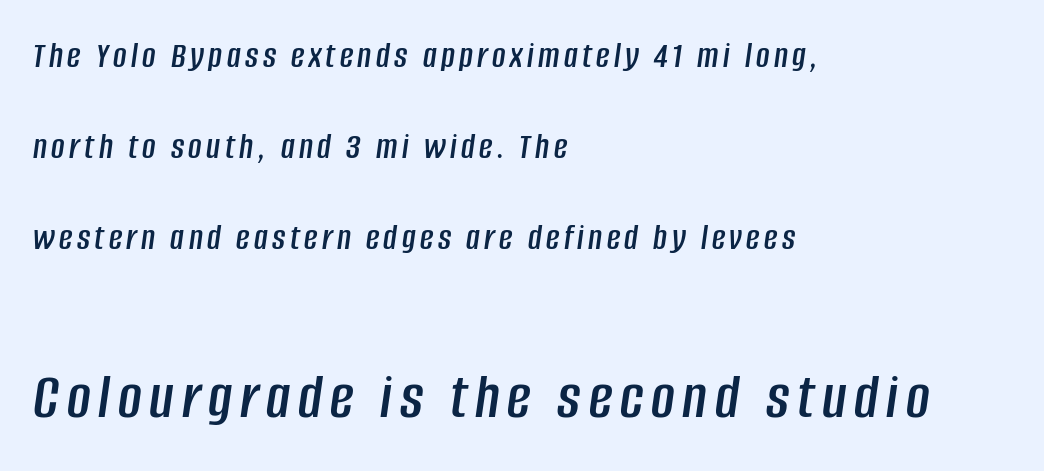
The axis of the letterforms is tilted away from vertical. You could fit nearly another row in the gap between these rows. Compared with a centered layout, this one pins lines to the left instead. The rendering uses natural spacing where letterforms have individual widths. Honestly, there is no underline to notice here at all.
